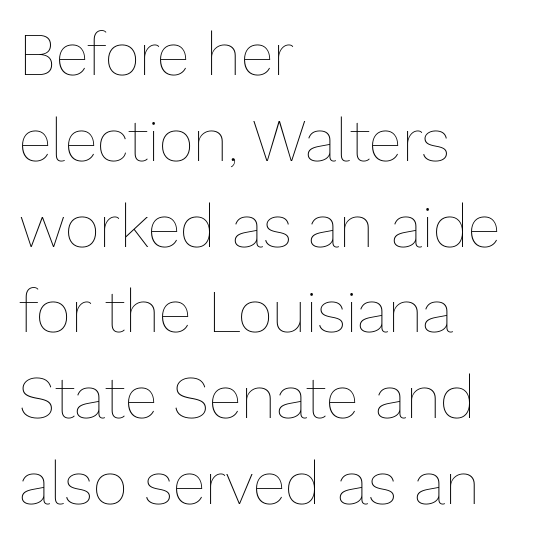
{"italic": "no", "bold": "no", "weight": "thin", "width": "normal", "stroke_contrast": "low", "x_height": "medium", "monospaced": "no", "underline": "no", "align": "left", "line_spacing": "normal", "line_spacing_ratio": 1.43, "letter_spacing": "normal", "letter_spacing_em": 0.0, "glyph_px": 60}
